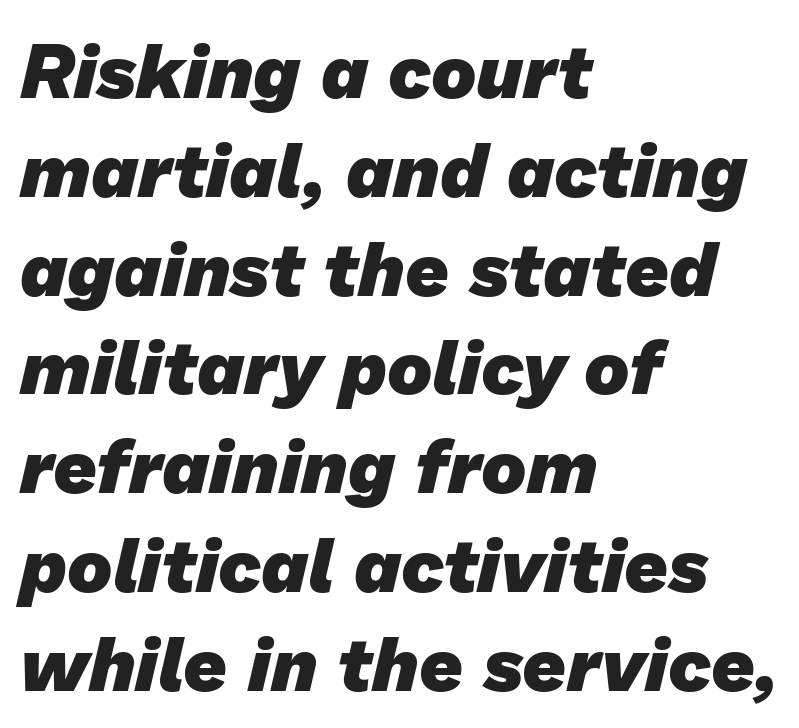
{"serif": "no", "bold": "yes", "weight": "heavy", "width": "normal", "stroke_contrast": "low", "x_height": "medium", "monospaced": "no", "underline": "no", "align": "left", "line_spacing": "normal", "line_spacing_ratio": 1.3, "letter_spacing": "normal", "letter_spacing_em": 0.0, "glyph_px": 76}
